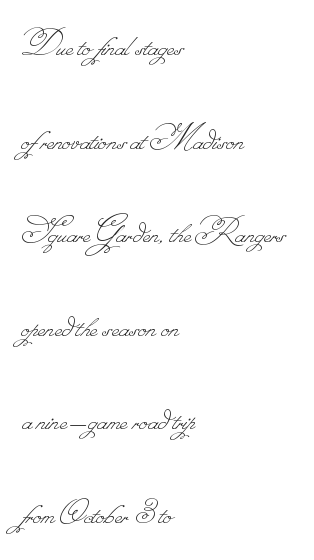
{"bold": "no", "weight": "thin", "width": "normal", "stroke_contrast": "low", "monospaced": "no", "underline": "no", "align": "left", "line_spacing": "loose", "line_spacing_ratio": 2.4, "letter_spacing": "normal", "letter_spacing_em": 0.0, "glyph_px": 39}
